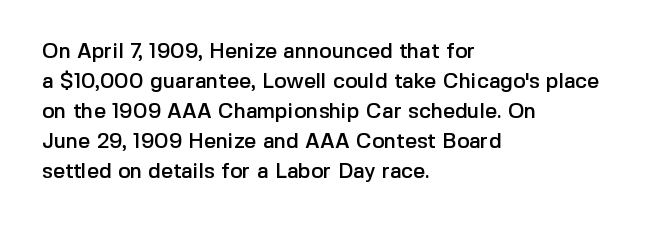
The gaps between neighbouring characters are ordinary and unremarkable. This rendering uses left alignment, leaving the right contour irregular. Horizontal bands of white between lines are of average thickness. The strip under each line holds only bare page. It's the straight-up-and-down kind of type.
